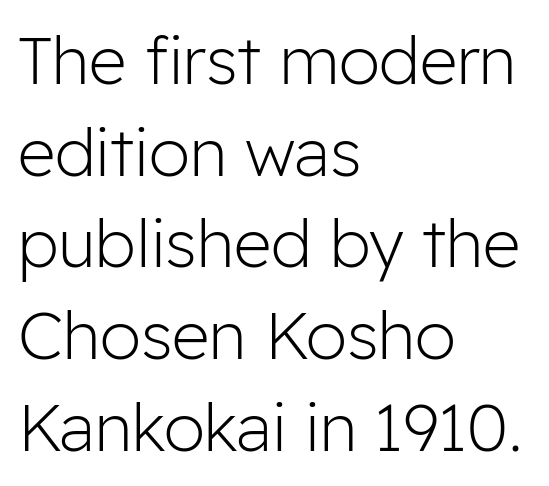
The image shows 66 px light sans-serif type, upright; set left-aligned, normal line spacing (1.39x), normal letter spacing, not underlined; low stroke contrast and a medium x-height.
